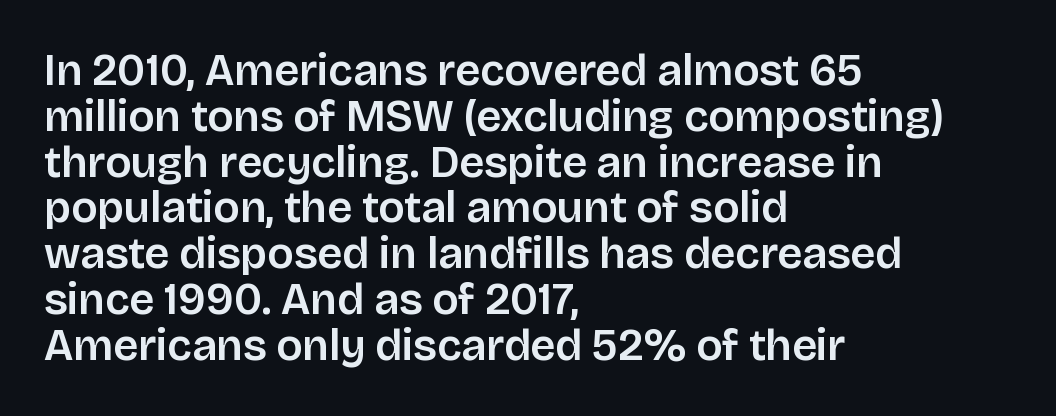
Q: Is the text italic (slanted)? A: No, it is upright.
Q: Is the typeface a serif or a sans-serif typeface? A: Sans-serif.
Q: Is the text underlined? A: No.
Q: How is the paragraph aligned? A: Left-aligned.
Q: Is the spacing between letters normal or unusually wide? A: Normal.
Q: Is the spacing between lines tight, normal or loose? A: Tight.
Q: Width (condensed, normal, or wide)? A: Normal.
Q: Stroke contrast? A: Low.
Q: x-height? A: Large.
Q: Monospaced? A: No.
